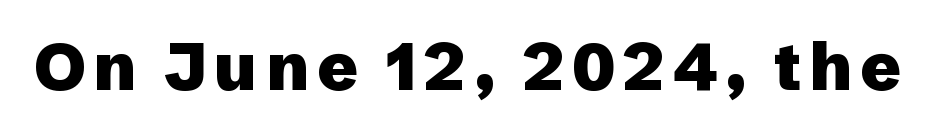
Q: Is the text bold? A: Yes.
Q: Is the text italic (slanted)? A: No, it is upright.
Q: Is the typeface a serif or a sans-serif typeface? A: Sans-serif.
Q: Is the text underlined? A: No.
Q: Width (condensed, normal, or wide)? A: Normal.
Q: Stroke contrast? A: Low.
Q: x-height? A: Medium.
Q: Monospaced? A: No.
